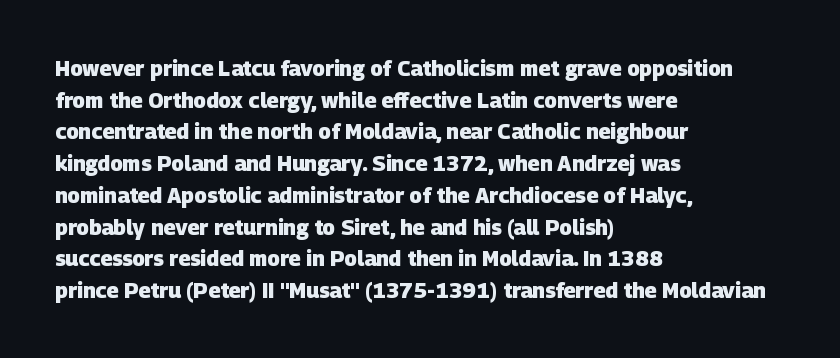
{"bold": "yes", "underline": "no", "align": "left", "line_spacing": "normal", "line_spacing_ratio": 1.51, "letter_spacing": "normal", "letter_spacing_em": 0.0, "glyph_px": 21}
